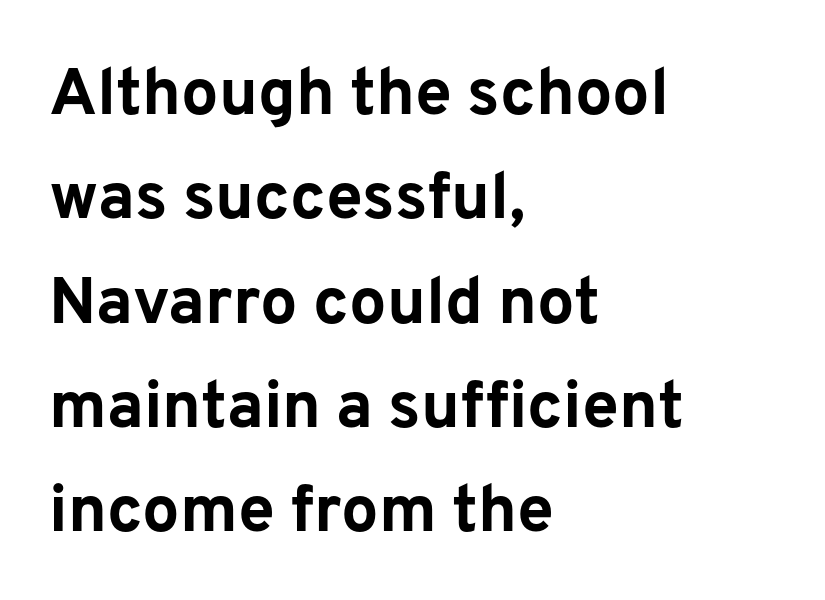
The face used here is proportionally spaced, like ordinary book or web type. Grotesque or geometric, the face here clearly has no serifs. The rows are spaced the way most documents space them. Ordinary non-slanted type is in use. The line texture is even and compact thanks to regular tracking. Any mark beneath the type? The region is blank.
